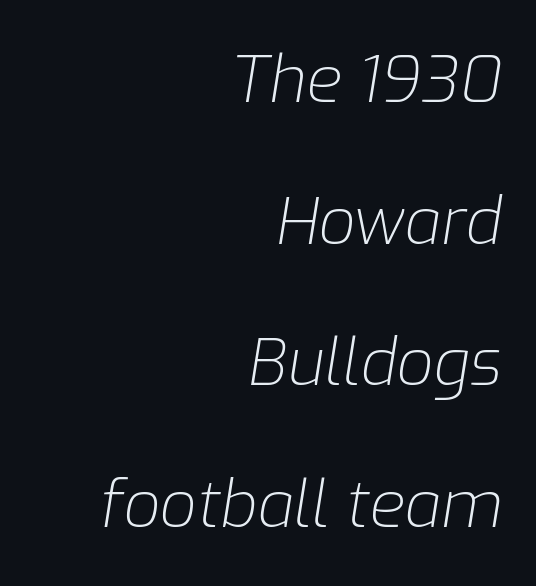
Q: Is the text bold? A: No.
Q: Is the text italic (slanted)? A: Yes, it leans right by about 9 degrees.
Q: Is the text underlined? A: No.
Q: How is the paragraph aligned? A: Right-aligned.
Q: Is the spacing between letters normal or unusually wide? A: Normal.
Q: Is the spacing between lines tight, normal or loose? A: Loose.
Q: Width (condensed, normal, or wide)? A: Normal.
Q: Stroke contrast? A: Low.
Q: x-height? A: Medium.
Q: Monospaced? A: No.
